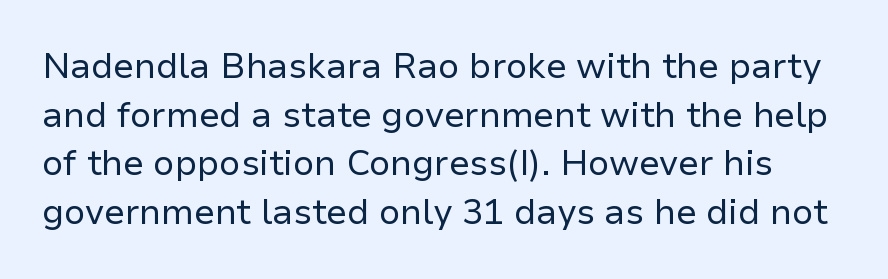
Q: Is the text bold? A: No.
Q: Is the text italic (slanted)? A: No, it is upright.
Q: Is the typeface a serif or a sans-serif typeface? A: Sans-serif.
Q: Is the text underlined? A: No.
Q: Is the spacing between letters normal or unusually wide? A: Normal.
Q: Is the spacing between lines tight, normal or loose? A: Normal.
Q: Width (condensed, normal, or wide)? A: Normal.
Q: Stroke contrast? A: Low.
Q: x-height? A: Medium.
Q: Monospaced? A: No.
